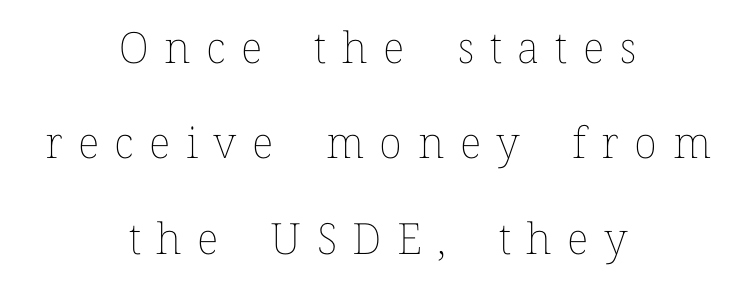
{"italic": "no", "bold": "no", "weight": "thin", "width": "normal", "stroke_contrast": "low", "x_height": "medium", "monospaced": "no", "underline": "no", "align": "center", "line_spacing": "loose", "line_spacing_ratio": 2.22, "letter_spacing": "wide", "letter_spacing_em": 0.36, "glyph_px": 43}
